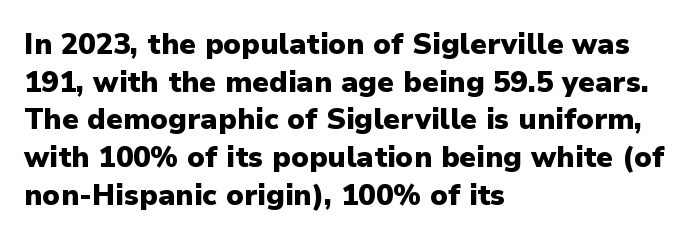
Vertical strokes here are truly vertical. The space between consecutive lines is moderate. The characters display no serif detailing; their extremities are plain. Each letter keeps its own natural width here, so spacing adapts to shape.
